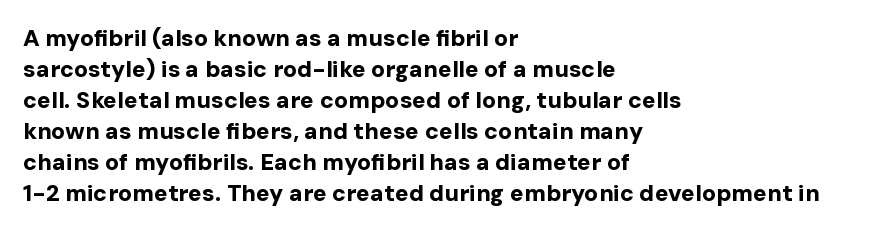
Caption: bold face, heavy strokes. Compared with typical body copy, the letter spacing here is the same. Line starts are locked; line ends wander. The axis of the letterforms is exactly vertical.
